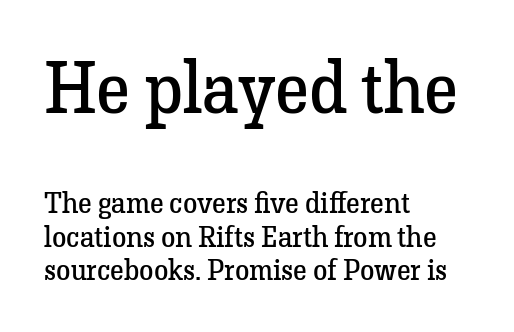
Q: Is the text bold? A: No.
Q: Is the text italic (slanted)? A: No, it is upright.
Q: Is the typeface a serif or a sans-serif typeface? A: Serif.
Q: Is the text underlined? A: No.
Q: How is the paragraph aligned? A: Left-aligned.
Q: Is the spacing between letters normal or unusually wide? A: Normal.
Q: Which block of text is set in a larger size, the first (top) or the second (bottom)? A: The first (top) one.
Q: Width (condensed, normal, or wide)? A: Normal.
Q: Stroke contrast? A: Low.
Q: x-height? A: Medium.
Q: Monospaced? A: No.
